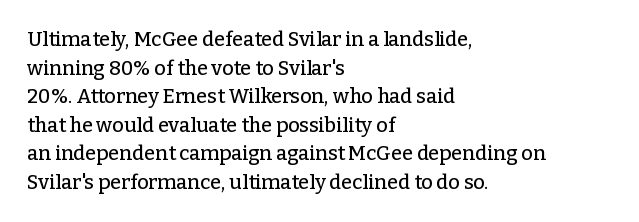
Every character sits straight up, as roman type does. The glyphs are unaccompanied by any horizontal stroke below them. Normally led — the rows are evenly, conventionally spaced. If you drew a ruler down the left edge, every line would touch it. The type is set solid horizontally, with unmodified tracking.
